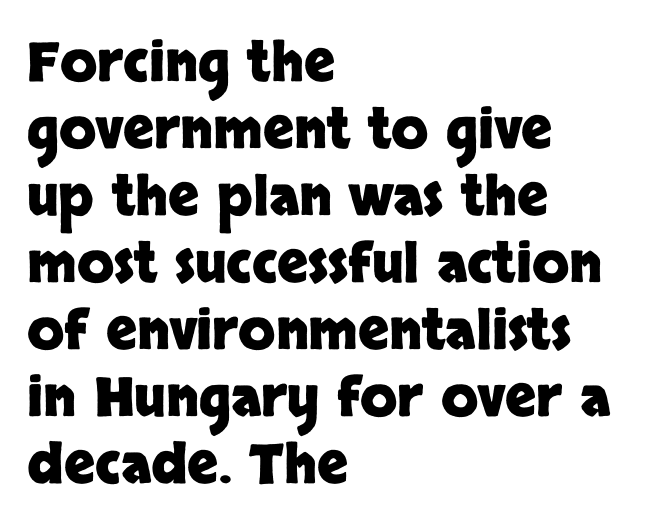
The paragraph has a hard left edge and a soft right edge. Standard letterfit; no display-style spreading of the glyphs. Is this a fixed-width face? No — the glyphs have proportional, varying widths. Thick stems and heavy bowls — unmistakably bold. The space beneath each line is pristine and unruled.
